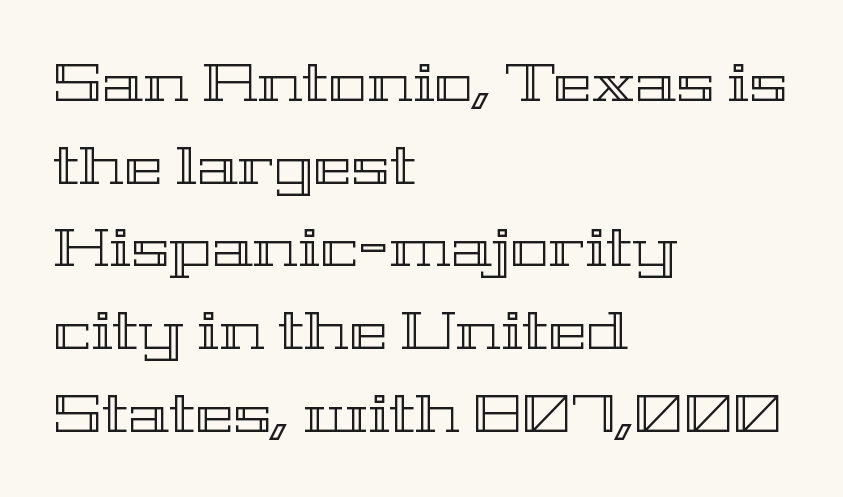
Proportional: the letters do not fall into vertical columns. The vertical gap from one line to the next is medium. Inter-character spacing is left at the font's built-in metrics. Horizontal alignment here is leftward, the default for most running prose. The specimen reads as upright at a glance. The words here are not underlined.
